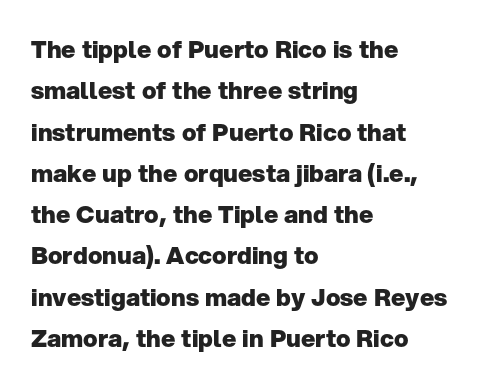
{"italic": "no", "bold": "yes", "underline": "no", "align": "left", "line_spacing_ratio": 1.72, "letter_spacing": "normal", "letter_spacing_em": 0.0, "glyph_px": 24}
